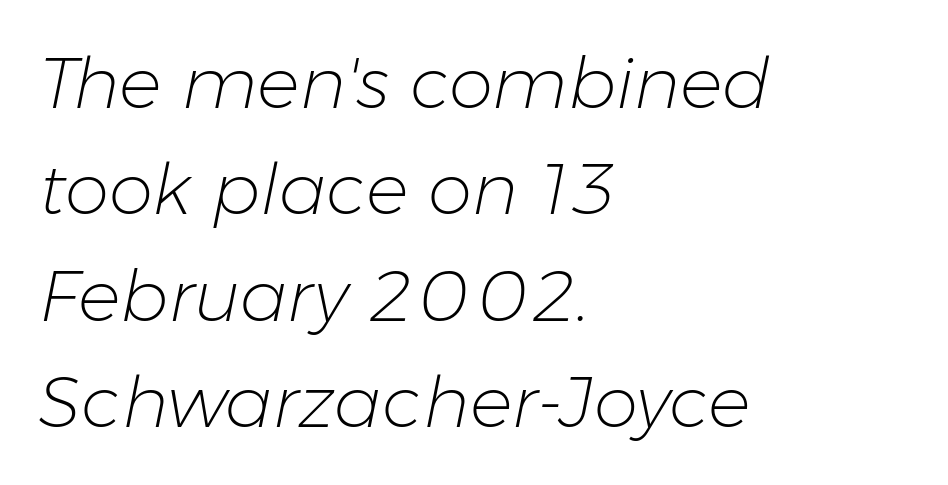
The image shows 71 px light type, italic (leaning right); set left-aligned, normal line spacing (1.5x), normal letter spacing, not underlined; low stroke contrast and a medium x-height.
